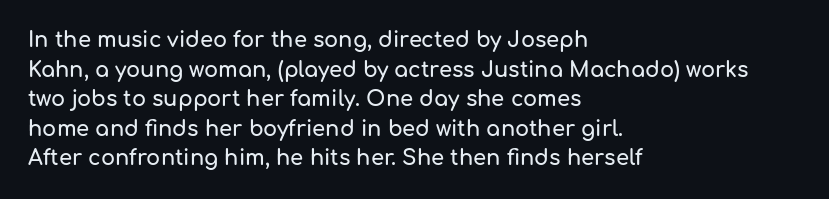
{"italic": "no", "underline": "no", "align": "left", "line_spacing": "normal", "line_spacing_ratio": 1.41, "letter_spacing": "normal", "letter_spacing_em": 0.0, "glyph_px": 21}
